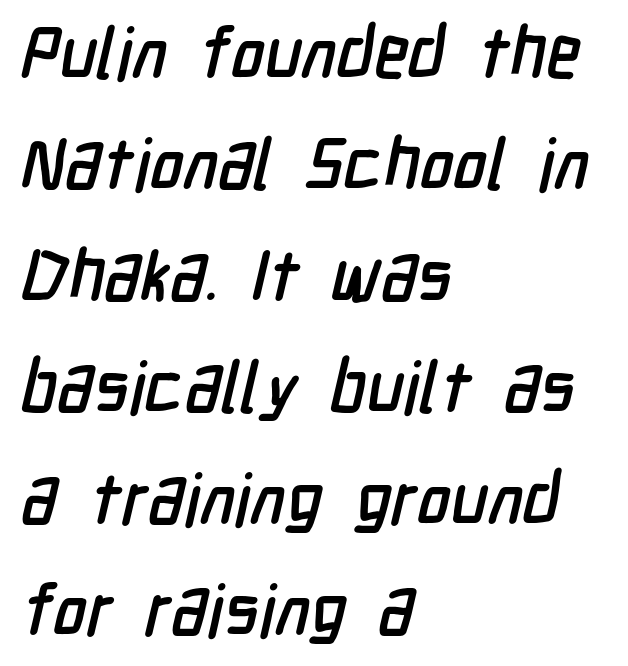
{"serif": "no", "width": "condensed", "stroke_contrast": "low", "x_height": "medium", "monospaced": "no", "underline": "no", "align": "left", "line_spacing": "normal", "line_spacing_ratio": 1.57, "letter_spacing": "normal", "letter_spacing_em": 0.0, "glyph_px": 71}
